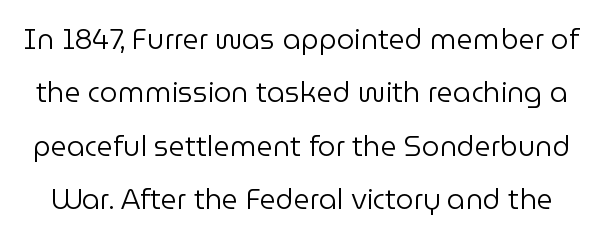
Q: Is the text bold? A: No.
Q: Is the text italic (slanted)? A: No, it is upright.
Q: Is the typeface a serif or a sans-serif typeface? A: Sans-serif.
Q: Is the text underlined? A: No.
Q: Is the spacing between letters normal or unusually wide? A: Normal.
Q: Is the spacing between lines tight, normal or loose? A: Loose.
Q: Width (condensed, normal, or wide)? A: Normal.
Q: Stroke contrast? A: Low.
Q: x-height? A: Medium.
Q: Monospaced? A: No.
